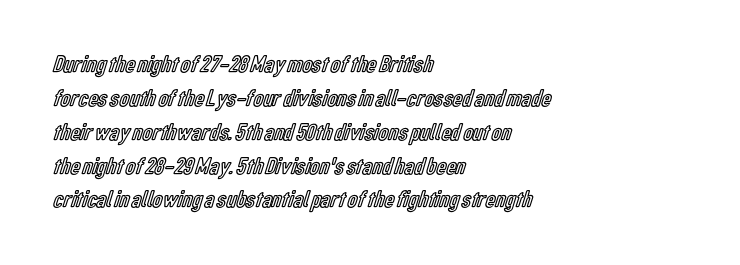
Q: Is the text italic (slanted)? A: Yes.
Q: Is the text underlined? A: No.
Q: How is the paragraph aligned? A: Left-aligned.
Q: Is the spacing between letters normal or unusually wide? A: Normal.
Q: Is the spacing between lines tight, normal or loose? A: Normal.
